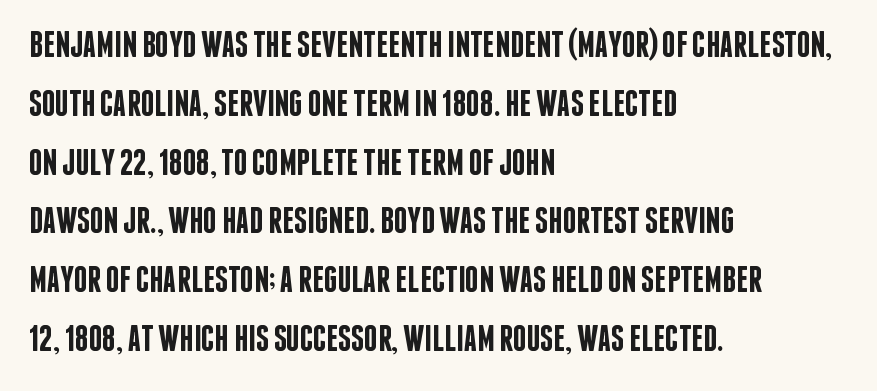
Honestly, the row spacing looks completely unremarkable. The font's upright variant was chosen for this text. The rendering shows plain stroke endings on the letterforms — a sans-serif design. Look at the stroke-to-counter ratio: somewhat heavy, a semibold. Look at the tracking — it's just the regular setting, nothing added. Is this a fixed-width face? No — the glyphs have proportional, varying widths.
